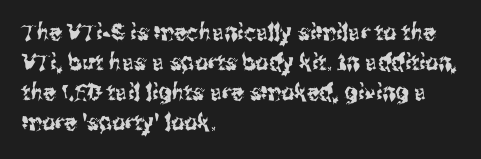
Q: Is the text italic (slanted)? A: No, it is upright.
Q: Is the text underlined? A: No.
Q: How is the paragraph aligned? A: Left-aligned.
Q: Is the spacing between letters normal or unusually wide? A: Normal.
Q: Is the spacing between lines tight, normal or loose? A: Normal.
